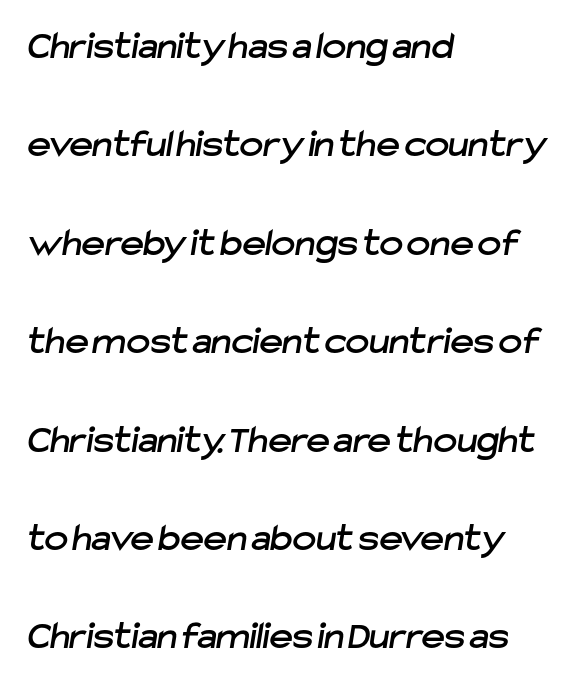
The image shows 40 px sans-serif type; set left-aligned, loose line spacing (2.46x), normal letter spacing, not underlined; low stroke contrast and a medium x-height.
